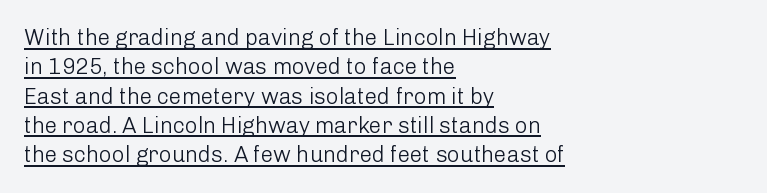
The image shows 22 px text type, upright; set left-aligned, normal line spacing (1.33x), normal letter spacing, underlined.
